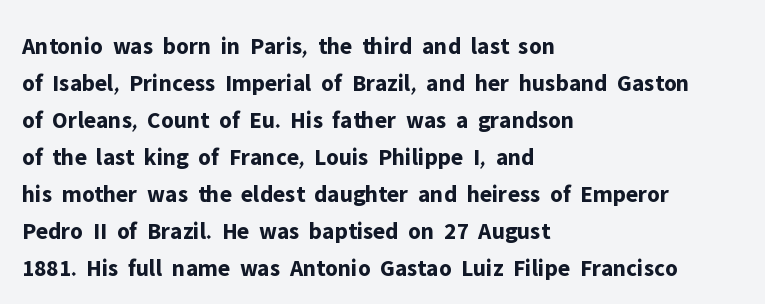
{"italic": "no", "bold": "yes", "underline": "no", "align": "left", "line_spacing": "normal", "line_spacing_ratio": 1.54, "letter_spacing": "normal", "letter_spacing_em": 0.0, "glyph_px": 24}
